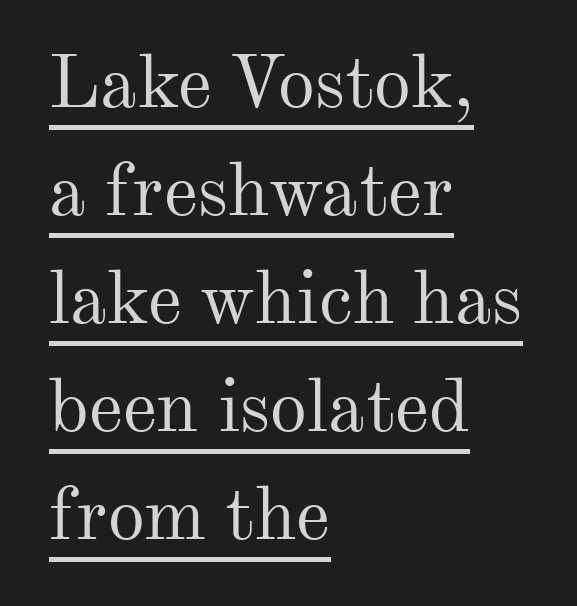
The image shows 74 px regular-weight serif type, upright; set left-aligned, normal line spacing (1.46x), normal letter spacing, underlined; medium stroke contrast and a small x-height.
